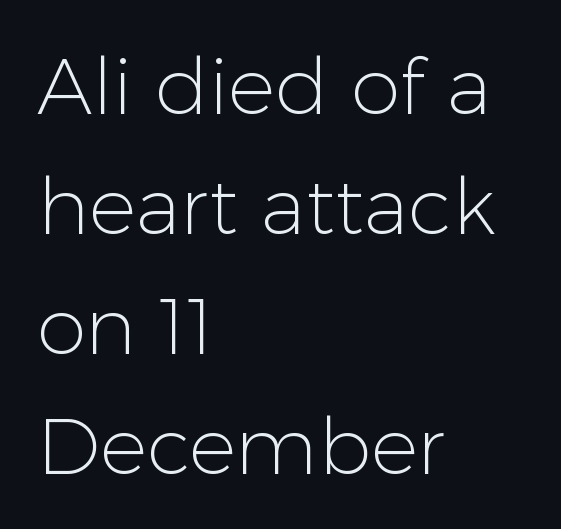
{"serif": "no", "italic": "no", "bold": "no", "weight": "light", "width": "normal", "stroke_contrast": "low", "x_height": "medium", "monospaced": "no", "underline": "no", "align": "left", "line_spacing": "normal", "line_spacing_ratio": 1.52, "letter_spacing": "normal", "letter_spacing_em": 0.0, "glyph_px": 79}
